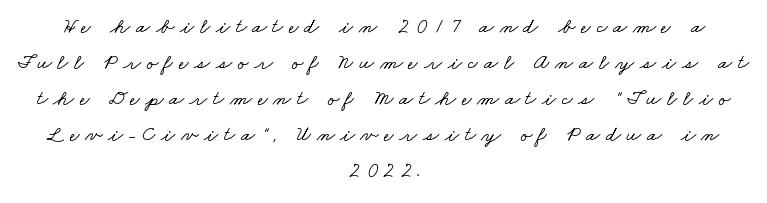
The image shows 21 px text type; set centered, line spacing 1.72x, unusually wide letter spacing (+0.27 em), not underlined.
